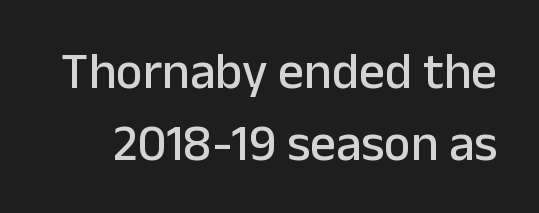
The image shows 51 px sans-serif type, upright; set normal line spacing (1.41x), normal letter spacing, not underlined; low stroke contrast and a medium x-height.
